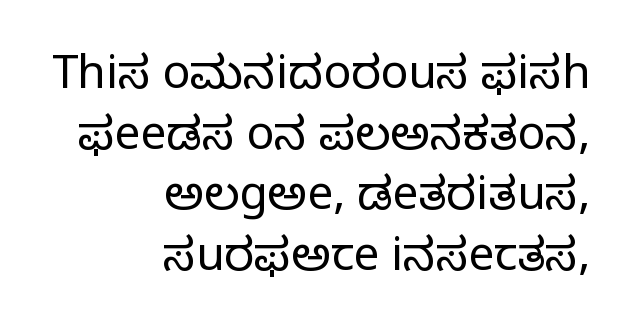
The image shows 46 px regular-weight serif type, upright; set right-aligned, normal line spacing (1.32x), normal letter spacing, not underlined; low stroke contrast and a large x-height.
